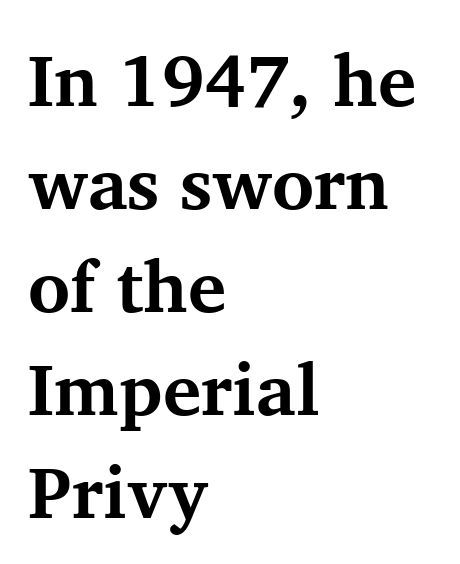
{"serif": "yes", "italic": "no", "bold": "yes", "weight": "bold", "width": "normal", "stroke_contrast": "medium", "x_height": "medium", "monospaced": "no", "underline": "no", "align": "left", "line_spacing": "normal", "line_spacing_ratio": 1.43, "letter_spacing": "normal", "letter_spacing_em": 0.0, "glyph_px": 72}
